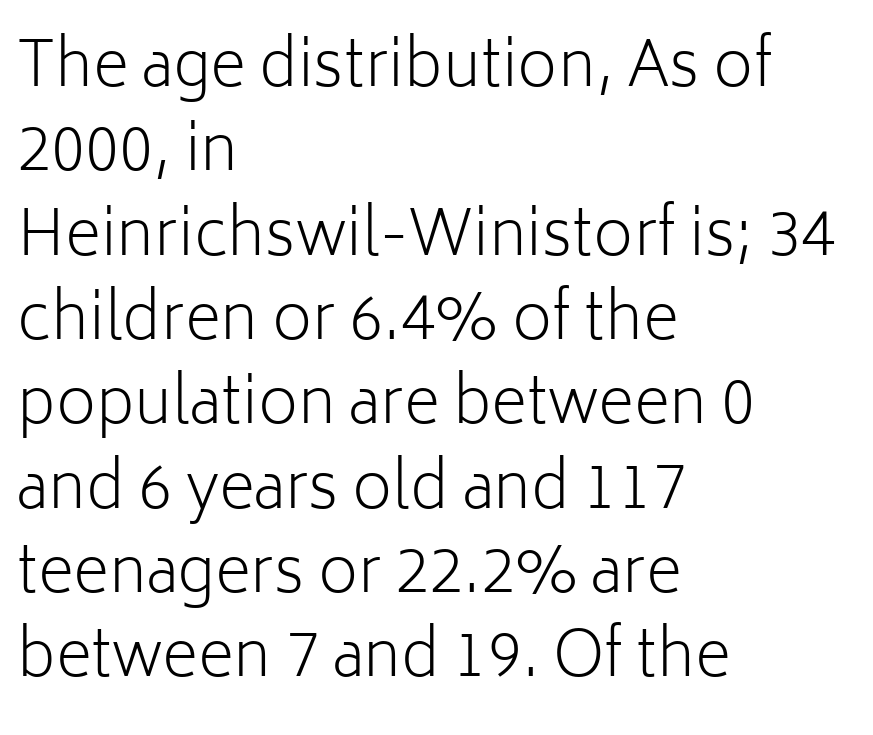
{"serif": "no", "italic": "no", "bold": "no", "weight": "light", "width": "normal", "stroke_contrast": "low", "x_height": "medium", "monospaced": "no", "underline": "no", "align": "left", "line_spacing": "normal", "line_spacing_ratio": 1.36, "letter_spacing": "normal", "letter_spacing_em": 0.0, "glyph_px": 62}
